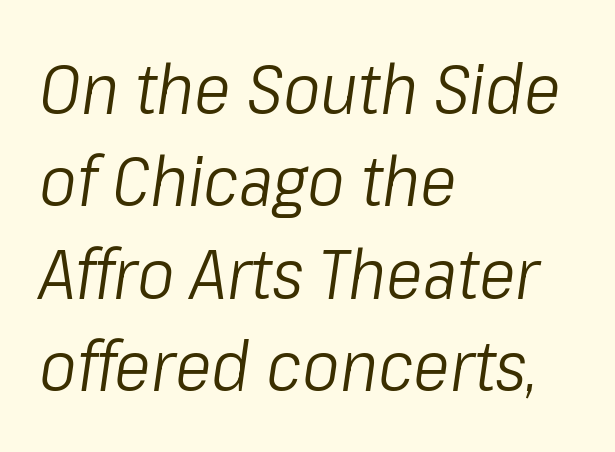
Q: Is the text bold? A: No.
Q: Is the text italic (slanted)? A: Yes, it leans right by about 8 degrees.
Q: Is the text underlined? A: No.
Q: How is the paragraph aligned? A: Left-aligned.
Q: Is the spacing between letters normal or unusually wide? A: Normal.
Q: Is the spacing between lines tight, normal or loose? A: Normal.
Q: Width (condensed, normal, or wide)? A: Condensed.
Q: Stroke contrast? A: Low.
Q: x-height? A: Medium.
Q: Monospaced? A: No.
